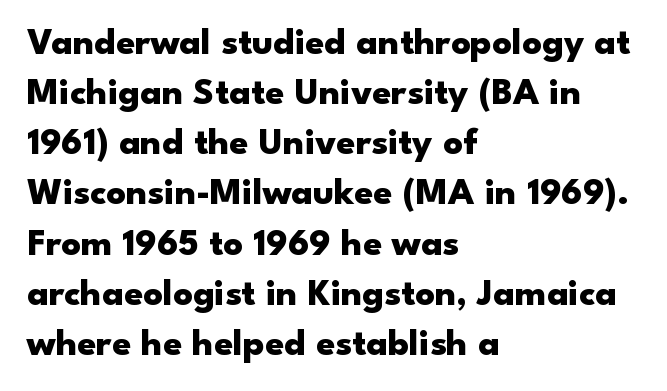
A bare baseline throughout the passage. Think of a printed novel: that variable character pitch is what you see here. If you drew a ruler down the left edge, every line would touch it. Characters remain perfectly vertical along every line. Type style note: lacks serifs.
